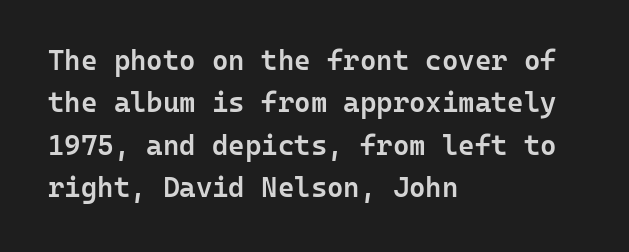
Q: Is the text bold? A: Semi-bold.
Q: Is the text italic (slanted)? A: No, it is upright.
Q: Is the typeface a serif or a sans-serif typeface? A: Sans-serif.
Q: Is the text underlined? A: No.
Q: How is the paragraph aligned? A: Left-aligned.
Q: Is the spacing between letters normal or unusually wide? A: Normal.
Q: Is the spacing between lines tight, normal or loose? A: Normal.
Q: Width (condensed, normal, or wide)? A: Normal.
Q: Stroke contrast? A: Low.
Q: x-height? A: Medium.
Q: Monospaced? A: Yes.
